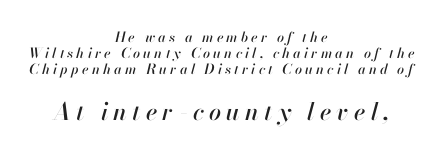
{"italic": "yes", "lean": "right", "slant_degrees": 13, "underline": "no", "align": "center", "line_spacing": "tight", "line_spacing_ratio": 1.15, "letter_spacing": "wide", "letter_spacing_em": 0.22, "larger_block": "second", "size_ratio": 1.71, "glyph_px": 24}
